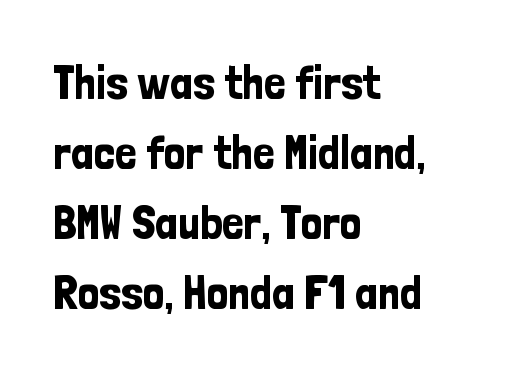
{"serif": "no", "italic": "no", "width": "condensed", "stroke_contrast": "low", "x_height": "medium", "monospaced": "no", "underline": "no", "align": "left", "line_spacing": "normal", "line_spacing_ratio": 1.46, "letter_spacing": "normal", "letter_spacing_em": 0.0, "glyph_px": 48}
